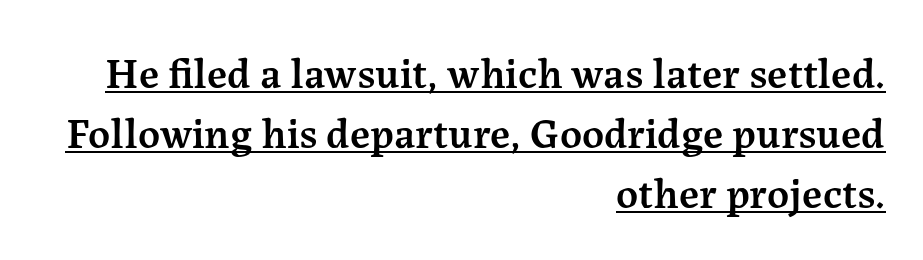
The face used here is rendered with its standard letterfit. This sample is right-justified, so line beginnings fall wherever the words allow. Ascenders rise straight up at ninety degrees. Does the weight exceed regular? Yes, but only to semibold.
